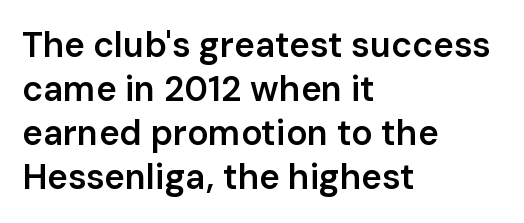
{"serif": "no", "italic": "no", "bold": "semi", "weight": "semibold", "width": "normal", "stroke_contrast": "low", "x_height": "medium", "monospaced": "no", "underline": "no", "align": "left", "line_spacing": "normal", "line_spacing_ratio": 1.26, "letter_spacing": "normal", "letter_spacing_em": 0.0, "glyph_px": 35}
